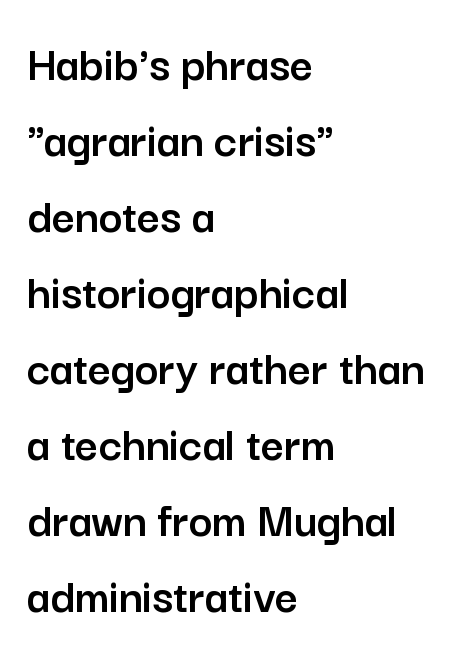
{"serif": "no", "italic": "no", "width": "normal", "stroke_contrast": "low", "x_height": "medium", "monospaced": "no", "underline": "no", "align": "left", "line_spacing": "normal", "line_spacing_ratio": 1.52, "letter_spacing": "normal", "letter_spacing_em": 0.0, "glyph_px": 50}
